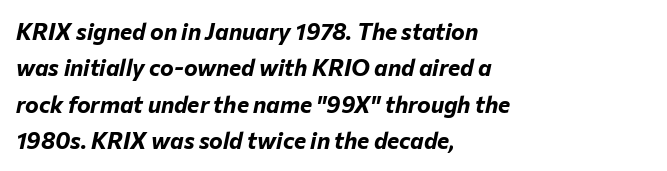
{"italic": "yes", "lean": "right", "slant_degrees": 12, "bold": "yes", "underline": "no", "align": "left", "line_spacing": "normal", "line_spacing_ratio": 1.58, "letter_spacing": "normal", "letter_spacing_em": 0.0, "glyph_px": 23}
